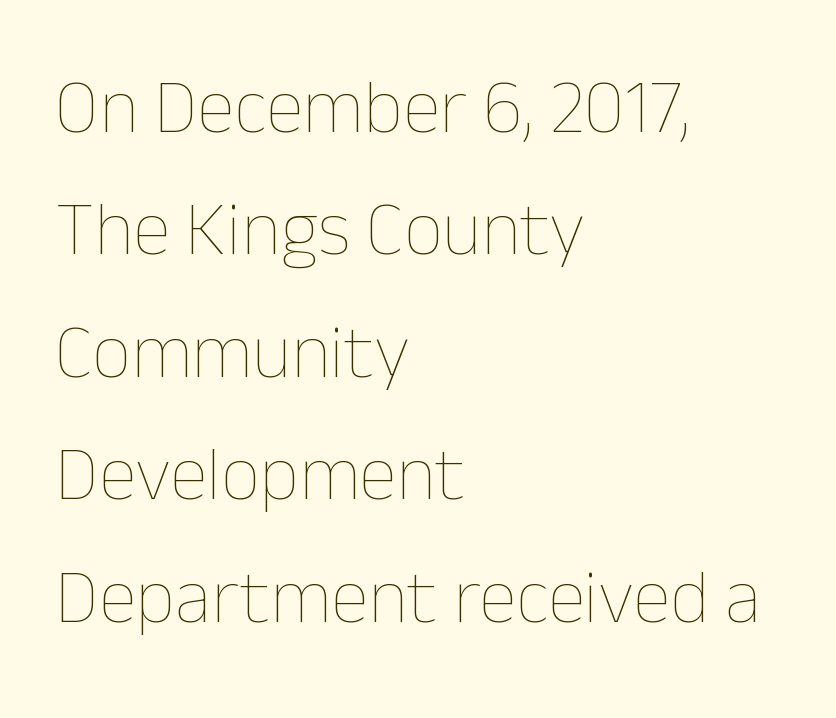
The image shows 77 px thin type, upright; set left-aligned, normal line spacing (1.59x), normal letter spacing, not underlined; low stroke contrast and a medium x-height.
